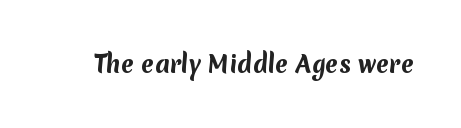
The image shows 23 px bold type; set normal letter spacing, not underlined.
